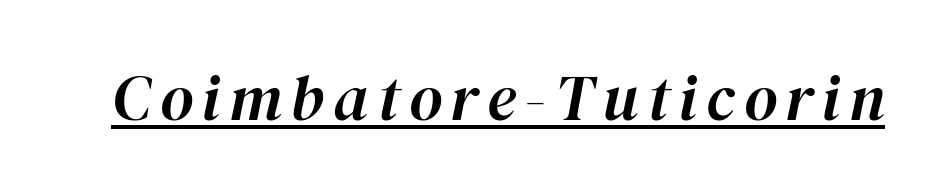
Q: Is the text italic (slanted)? A: Yes, it leans right by about 12 degrees.
Q: Is the text underlined? A: Yes.
Q: Width (condensed, normal, or wide)? A: Normal.
Q: Stroke contrast? A: High.
Q: x-height? A: Medium.
Q: Monospaced? A: No.
